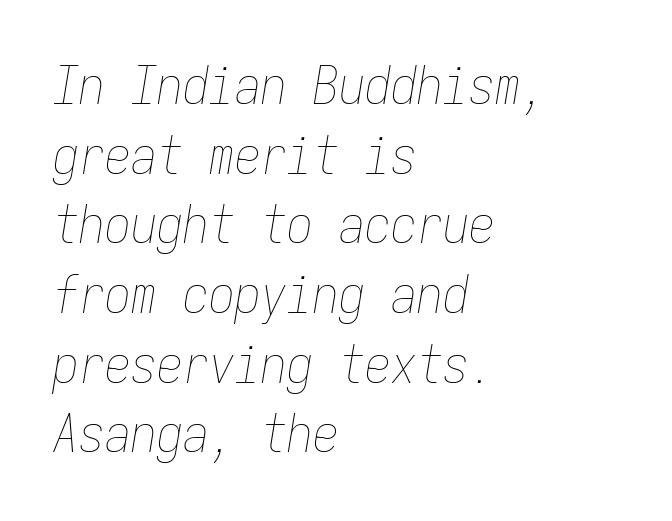
Q: Is the text bold? A: No.
Q: Is the text italic (slanted)? A: Yes, it leans right by about 9 degrees.
Q: Is the text underlined? A: No.
Q: How is the paragraph aligned? A: Left-aligned.
Q: Is the spacing between letters normal or unusually wide? A: Normal.
Q: Is the spacing between lines tight, normal or loose? A: Normal.
Q: Width (condensed, normal, or wide)? A: Condensed.
Q: Stroke contrast? A: Low.
Q: x-height? A: Medium.
Q: Monospaced? A: Yes.
